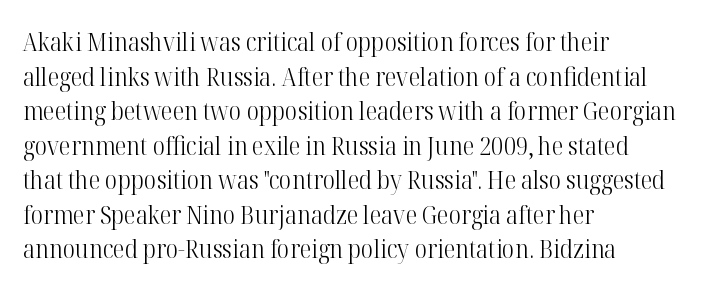
{"italic": "no", "bold": "no", "underline": "no", "align": "left", "line_spacing": "normal", "line_spacing_ratio": 1.33, "letter_spacing": "normal", "letter_spacing_em": 0.0, "glyph_px": 26}
